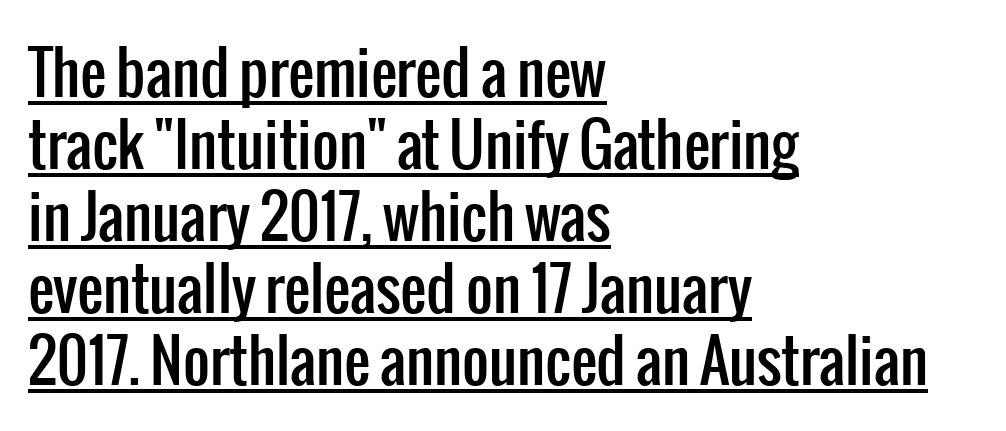
Q: Is the text italic (slanted)? A: No, it is upright.
Q: Is the typeface a serif or a sans-serif typeface? A: Sans-serif.
Q: Is the text underlined? A: Yes.
Q: How is the paragraph aligned? A: Left-aligned.
Q: Is the spacing between letters normal or unusually wide? A: Normal.
Q: Width (condensed, normal, or wide)? A: Condensed.
Q: Stroke contrast? A: Low.
Q: x-height? A: Medium.
Q: Monospaced? A: No.
